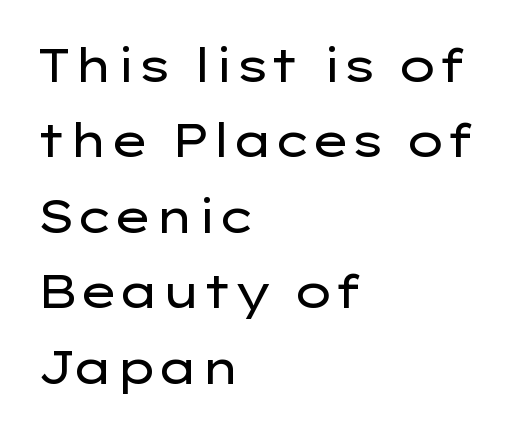
Q: Is the text bold? A: No.
Q: Is the text italic (slanted)? A: No, it is upright.
Q: Is the typeface a serif or a sans-serif typeface? A: Sans-serif.
Q: Is the text underlined? A: No.
Q: How is the paragraph aligned? A: Left-aligned.
Q: Is the spacing between letters normal or unusually wide? A: Normal.
Q: Is the spacing between lines tight, normal or loose? A: Normal.
Q: Width (condensed, normal, or wide)? A: Wide.
Q: Stroke contrast? A: Low.
Q: x-height? A: Medium.
Q: Monospaced? A: No.
